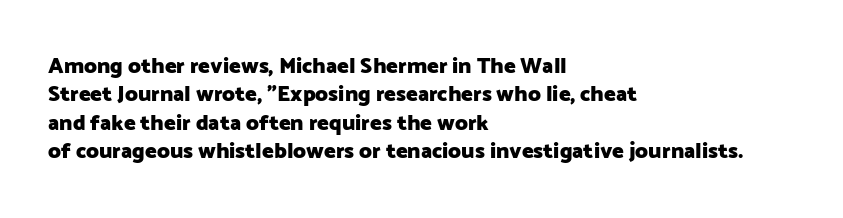
Q: Is the text bold? A: Yes.
Q: Is the text italic (slanted)? A: No, it is upright.
Q: Is the text underlined? A: No.
Q: How is the paragraph aligned? A: Left-aligned.
Q: Is the spacing between letters normal or unusually wide? A: Normal.
Q: Is the spacing between lines tight, normal or loose? A: Normal.
